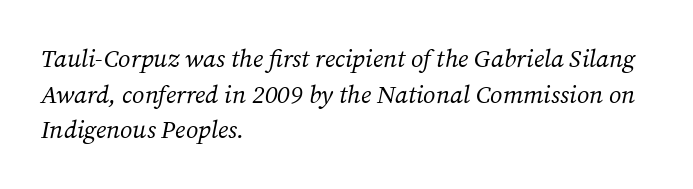
Q: Is the text bold? A: No.
Q: Is the text italic (slanted)? A: Yes, it leans right by about 12 degrees.
Q: Is the text underlined? A: No.
Q: How is the paragraph aligned? A: Left-aligned.
Q: Is the spacing between letters normal or unusually wide? A: Normal.
Q: Is the spacing between lines tight, normal or loose? A: Normal.
